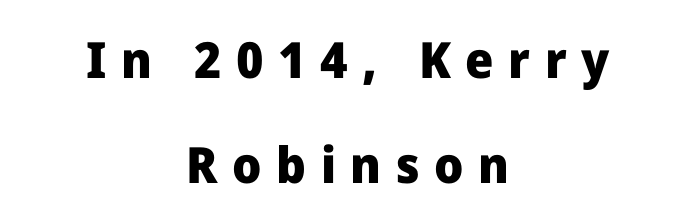
{"serif": "no", "italic": "no", "bold": "yes", "weight": "heavy", "width": "normal", "stroke_contrast": "low", "x_height": "medium", "monospaced": "no", "underline": "no", "align": "center", "line_spacing": "loose", "line_spacing_ratio": 2.1, "letter_spacing": "wide", "letter_spacing_em": 0.29, "glyph_px": 50}
